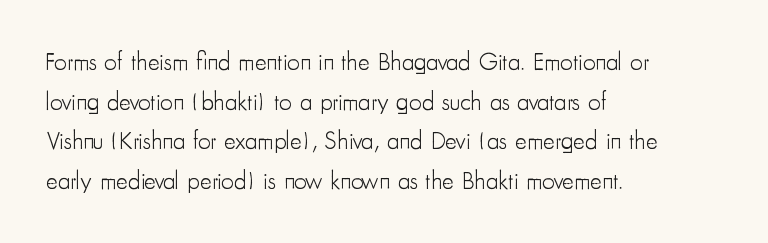
{"italic": "no", "bold": "no", "underline": "no", "align": "left", "line_spacing": "normal", "line_spacing_ratio": 1.59, "letter_spacing": "normal", "letter_spacing_em": 0.0, "glyph_px": 25}
